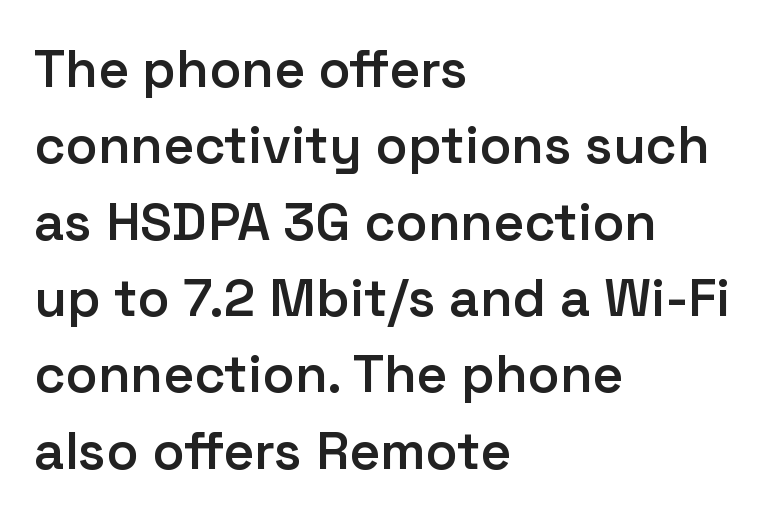
The image shows 53 px semibold sans-serif type, upright; set left-aligned, normal line spacing (1.44x), normal letter spacing, not underlined; low stroke contrast and a medium x-height.
